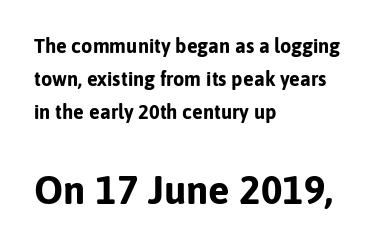
The image shows 40 px bold sans-serif type, upright; set left-aligned, normal line spacing (1.66x), normal letter spacing, not underlined; the second (bottom) block is 2.0x larger; low stroke contrast and a medium x-height.
